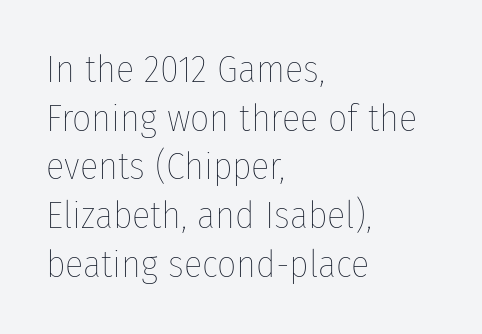
Style check: upright. Letters have the restrained weight of plain body copy at most. Honestly, the letter spacing is just normal — you wouldn't notice it. The lines in this sample share a left origin and differ only in where they stop. The letters advance in unequal steps, a hallmark of proportional type.
